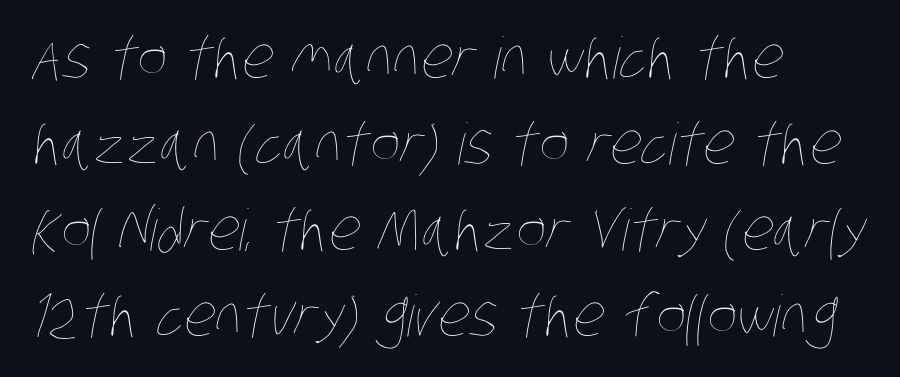
{"bold": "no", "weight": "thin", "width": "condensed", "stroke_contrast": "low", "x_height": "large", "monospaced": "no", "underline": "no", "align": "left", "line_spacing": "normal", "line_spacing_ratio": 1.51, "letter_spacing": "normal", "letter_spacing_em": 0.0, "glyph_px": 57}
